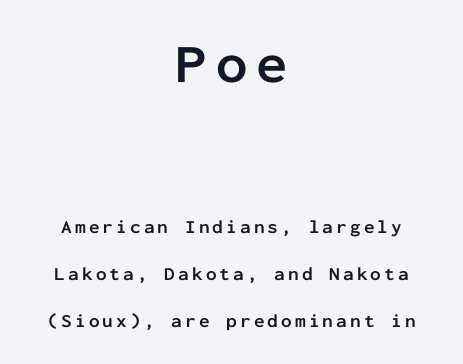
Size hierarchy here favors the leading block over the trailing one. Summary of weight: heavy, a full bold. Line starts and ends both wander, symmetrically. The axis of the letterforms is exactly vertical. This block would shrink considerably if given ordinary leading; it's expanded now. This sample has the even, mechanical cadence of fixed-width lettering.
